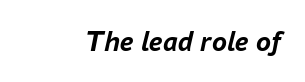
The image shows 30 px semibold type, italic (leaning right); set normal letter spacing, not underlined; low stroke contrast and a medium x-height.
